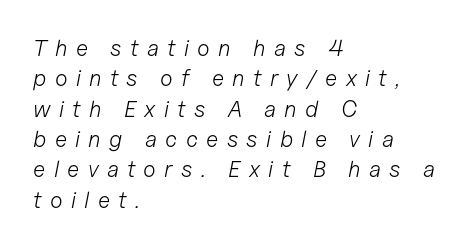
The image shows 23 px text type, italic (leaning right); set left-aligned, normal line spacing (1.32x), unusually wide letter spacing (+0.36 em), not underlined.
